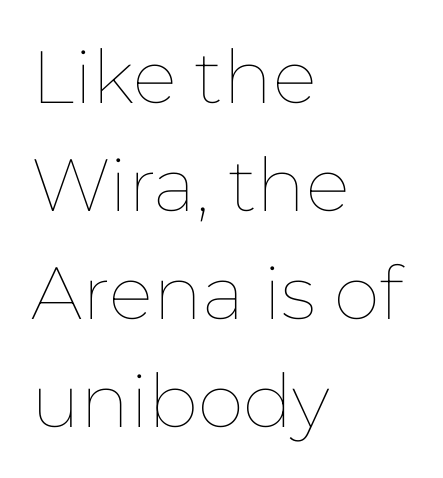
Q: Is the text bold? A: No.
Q: Is the text italic (slanted)? A: No, it is upright.
Q: Is the text underlined? A: No.
Q: How is the paragraph aligned? A: Left-aligned.
Q: Is the spacing between letters normal or unusually wide? A: Normal.
Q: Is the spacing between lines tight, normal or loose? A: Normal.
Q: Width (condensed, normal, or wide)? A: Normal.
Q: Stroke contrast? A: Low.
Q: x-height? A: Medium.
Q: Monospaced? A: No.
